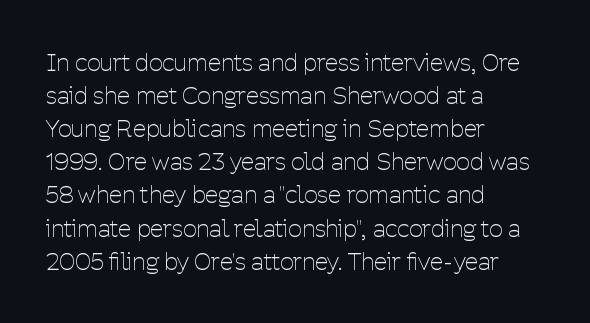
Horizontally, the lines are justified to the leading edge only. A roman cut, with each character standing at attention. The lines sit at an ordinary, default distance from one another. The font sits on the lighter half of the weight spectrum, regular included. Just letters on the line, the space beneath them empty. Standard letterfit; no display-style spreading of the glyphs.
